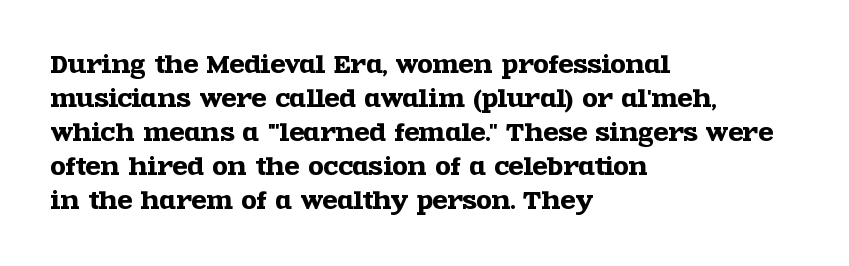
Q: Is the text italic (slanted)? A: No, it is upright.
Q: Is the text underlined? A: No.
Q: How is the paragraph aligned? A: Left-aligned.
Q: Is the spacing between letters normal or unusually wide? A: Normal.
Q: Is the spacing between lines tight, normal or loose? A: Normal.
